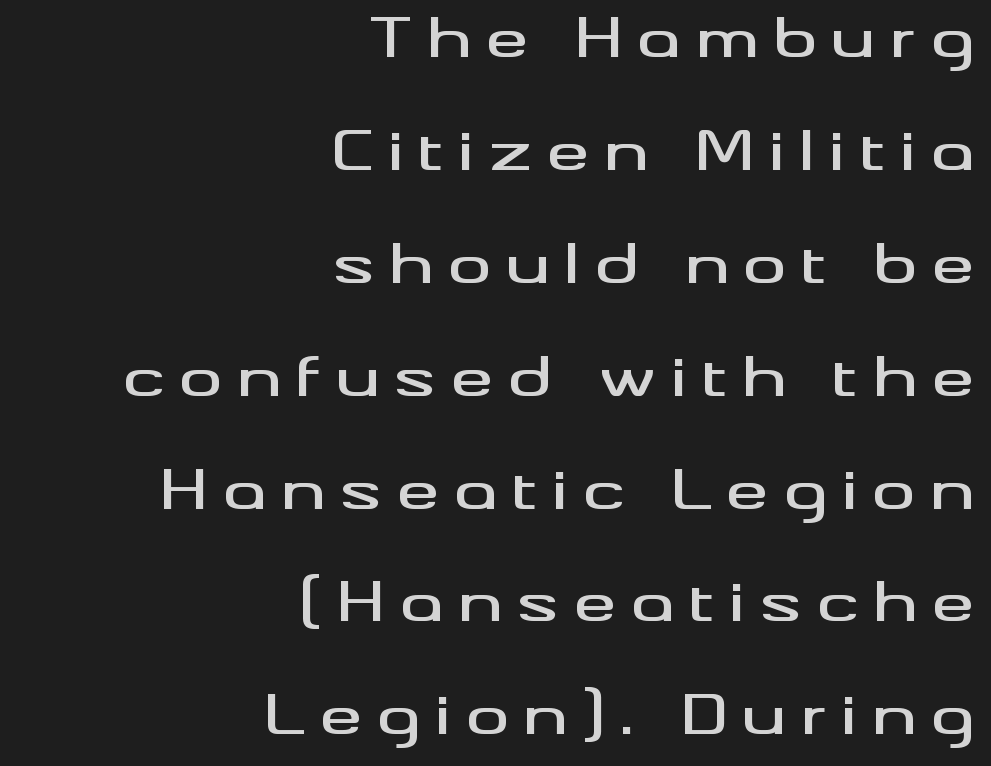
{"serif": "no", "italic": "no", "width": "wide", "stroke_contrast": "medium", "x_height": "small", "monospaced": "no", "underline": "no", "align": "right", "line_spacing": "loose", "line_spacing_ratio": 2.13, "letter_spacing": "wide", "letter_spacing_em": 0.28, "glyph_px": 53}
